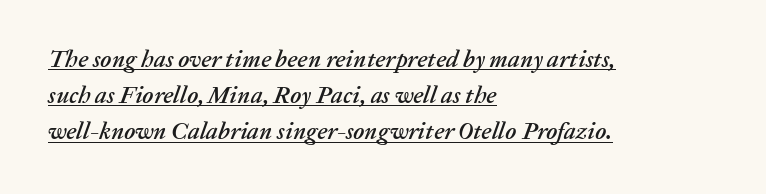
Q: Is the text italic (slanted)? A: Yes, it leans right by about 20 degrees.
Q: Is the text underlined? A: Yes.
Q: How is the paragraph aligned? A: Left-aligned.
Q: Is the spacing between letters normal or unusually wide? A: Normal.
Q: Is the spacing between lines tight, normal or loose? A: Normal.
